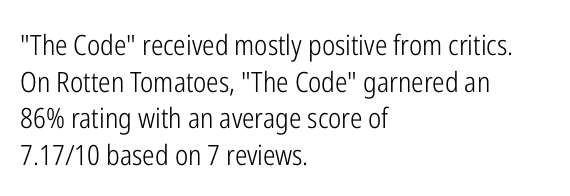
Q: Is the text bold? A: No.
Q: Is the text italic (slanted)? A: No, it is upright.
Q: Is the typeface a serif or a sans-serif typeface? A: Sans-serif.
Q: Is the text underlined? A: No.
Q: How is the paragraph aligned? A: Left-aligned.
Q: Is the spacing between letters normal or unusually wide? A: Normal.
Q: Is the spacing between lines tight, normal or loose? A: Normal.
Q: Width (condensed, normal, or wide)? A: Condensed.
Q: Stroke contrast? A: Low.
Q: x-height? A: Medium.
Q: Monospaced? A: No.
